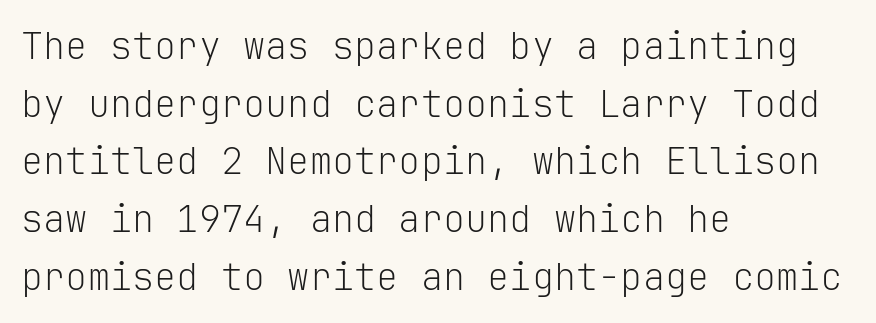
The image shows 37 px light sans-serif type, upright, monospaced; set left-aligned, normal line spacing (1.56x), normal letter spacing, not underlined; low stroke contrast and a medium x-height.
